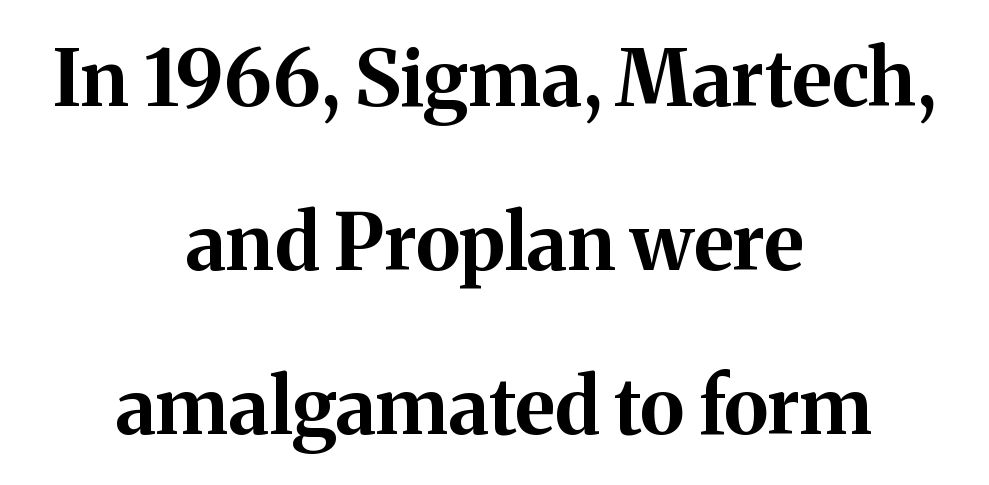
This sample has the flowing, uneven cadence of proportional lettering. Italic: no, the glyphs are upright roman. Weight: bold. Does the type have serifs? Yes, each stem ends in a small foot. Is the letter spacing exaggerated? No — it looks like the ordinary default.
